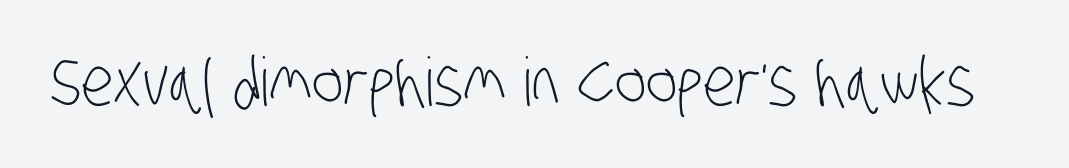
The image shows 67 px light, condensed sans-serif type; set normal letter spacing, not underlined; low stroke contrast and a large x-height.
